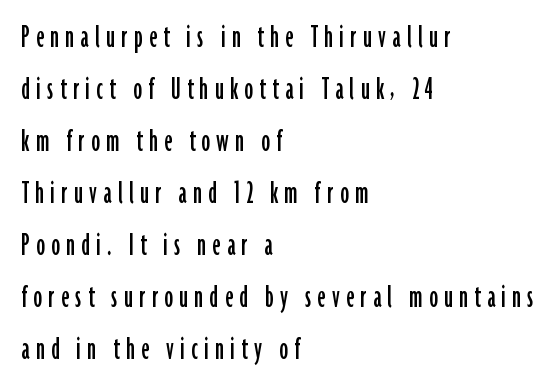
Spacing verdict: proportional, widths tailored to each character. Each letter's strokes conclude bluntly, with no projecting serifs. Casual observation: everything's shoved over to the left. Bare-footed words on every line.
